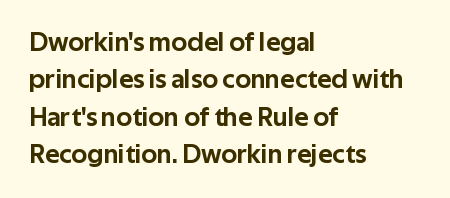
The image shows 27 px text type, upright; set left-aligned, normal line spacing (1.38x), normal letter spacing, not underlined.
